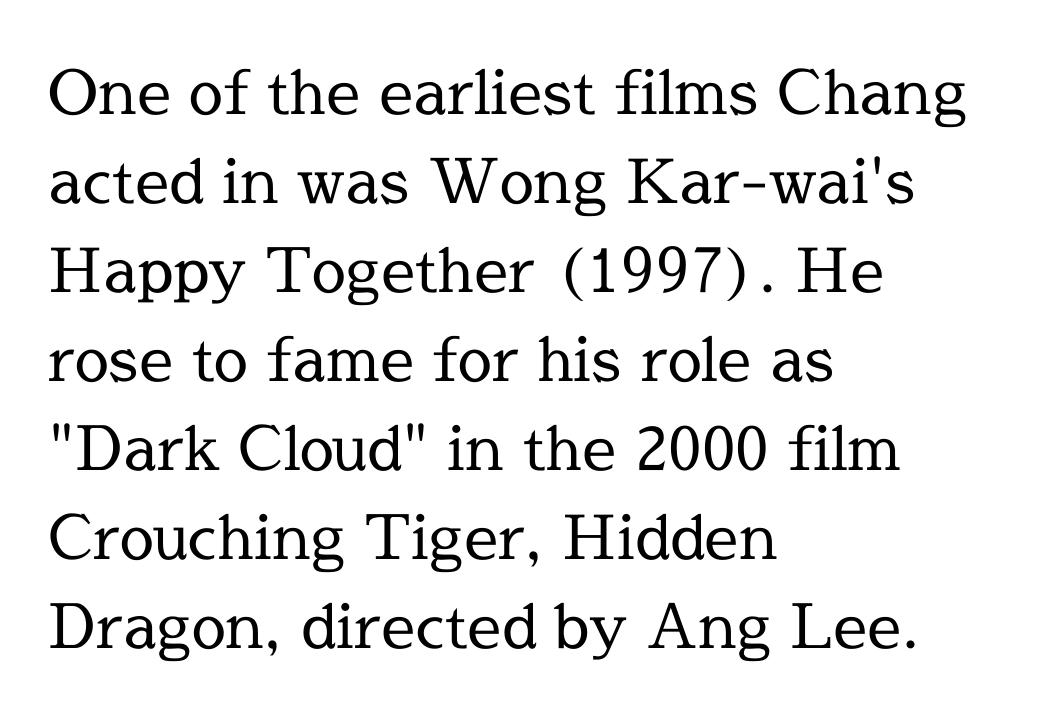
The image shows 61 px regular-weight serif type, upright; set left-aligned, normal line spacing (1.46x), normal letter spacing, not underlined; a medium x-height.
